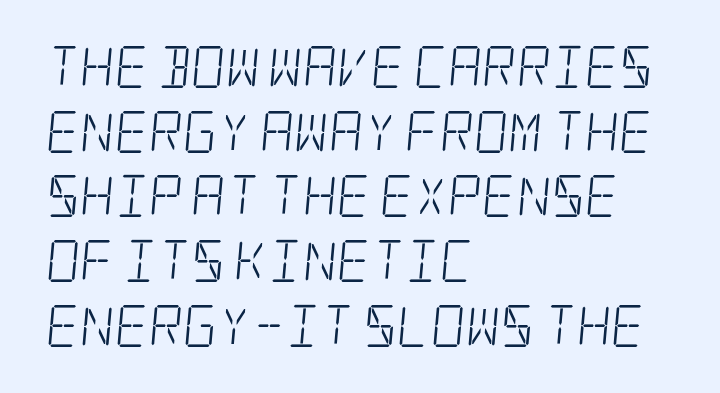
The image shows 42 px light, condensed serif type; set left-aligned, normal line spacing (1.54x), normal letter spacing, not underlined; low stroke contrast and a large x-height.
